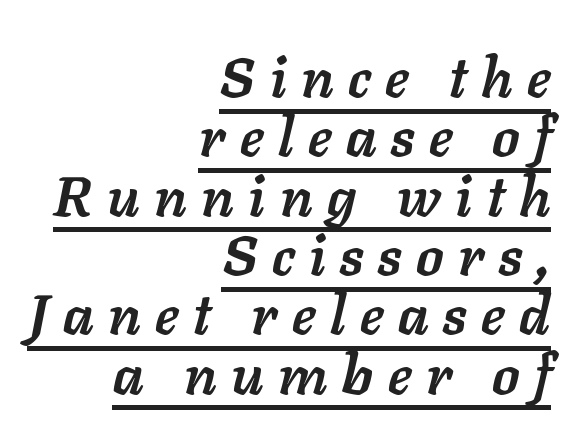
Which margin do the lines hug? The right one — the left edge is uneven. The passage shown has open, widely tracked lettering throughout. The sample has been set heavy, in full bold. Leading: reduced.
